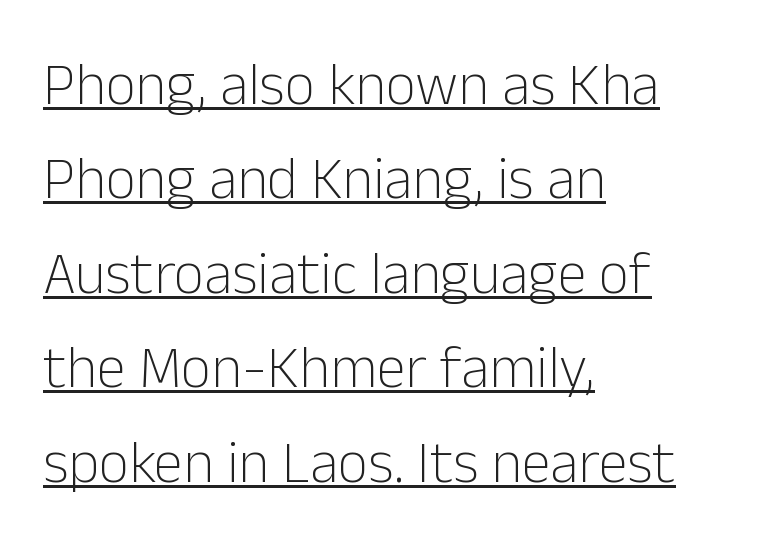
The image shows 59 px light sans-serif type, upright; set left-aligned, normal line spacing (1.6x), normal letter spacing, underlined; low stroke contrast and a medium x-height.
